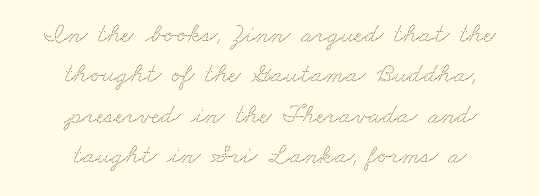
Quick note: interline space is typical. The words here are not underlined. The paragraph shown floats in the horizontal middle. Standard letterfit; no display-style spreading of the glyphs.
